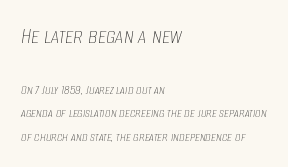
The image shows 24 px text type, italic (leaning right); set left-aligned, normal line spacing (1.68x), normal letter spacing, not underlined; the first (top) block is 1.71x larger.
